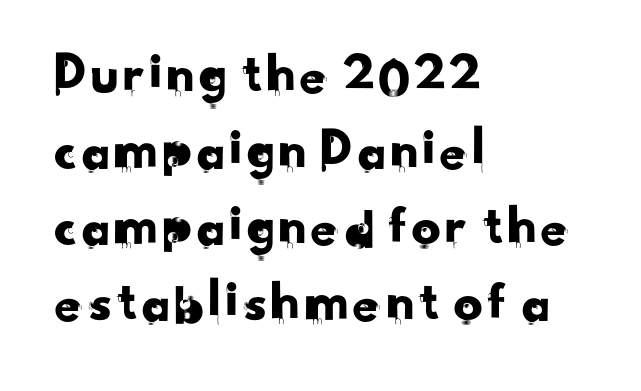
{"serif": "no", "width": "normal", "stroke_contrast": "low", "x_height": "small", "monospaced": "no", "underline": "no", "align": "left", "line_spacing": "normal", "line_spacing_ratio": 1.31, "letter_spacing": "normal", "letter_spacing_em": 0.0, "glyph_px": 58}
